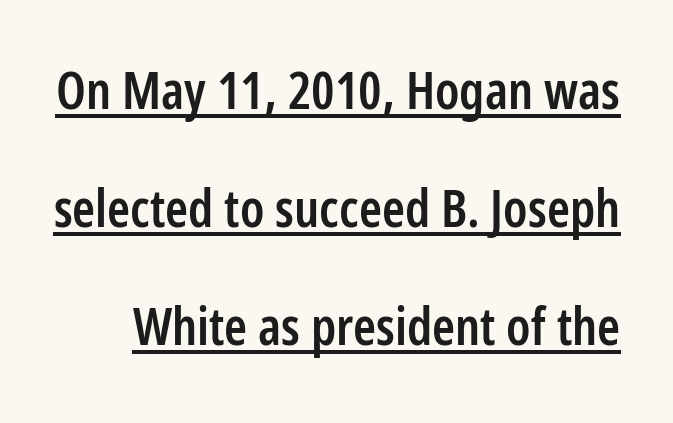
The typesetting leans somewhat heavy: a semibold. A typesetter would mark this as roman, not italic. One glance says open: line gaps are wider than usual. Each line of the rendering has a horizontal stroke beneath the glyphs. Do the characters align in a grid? No, the font is proportional.
